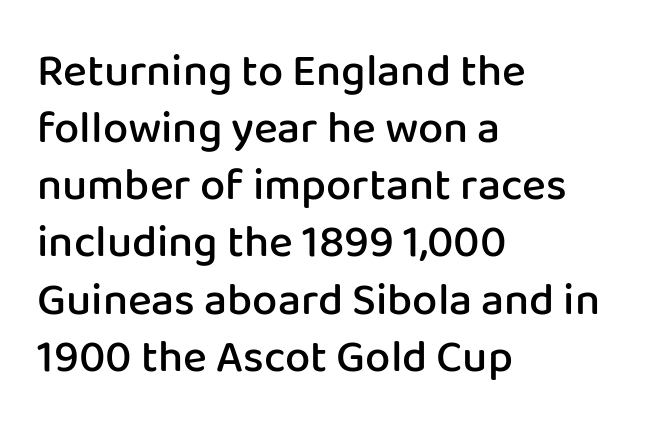
This is moderately heavy type, rendered in semibold. The type sits square on the baseline with zero lean. Short note: letters normally spaced. This sample has the flowing, uneven cadence of proportional lettering.
